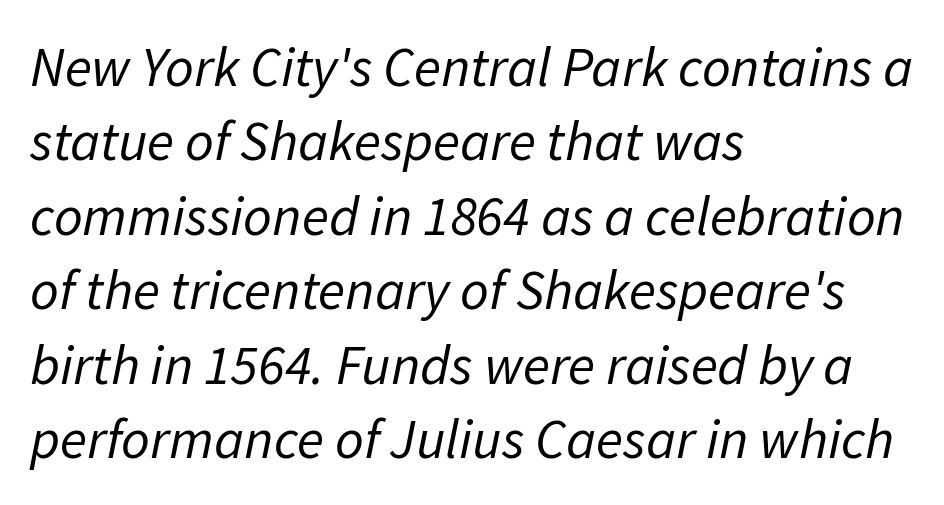
The image shows 56 px regular-weight type, italic (leaning right); set left-aligned, normal line spacing (1.33x), normal letter spacing, not underlined; low stroke contrast and a medium x-height.
